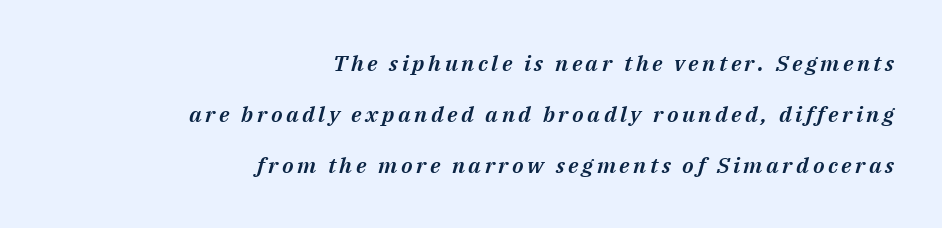
Q: Is the text italic (slanted)? A: Yes, it leans right by about 14 degrees.
Q: Is the text underlined? A: No.
Q: How is the paragraph aligned? A: Right-aligned.
Q: Is the spacing between lines tight, normal or loose? A: Loose.
